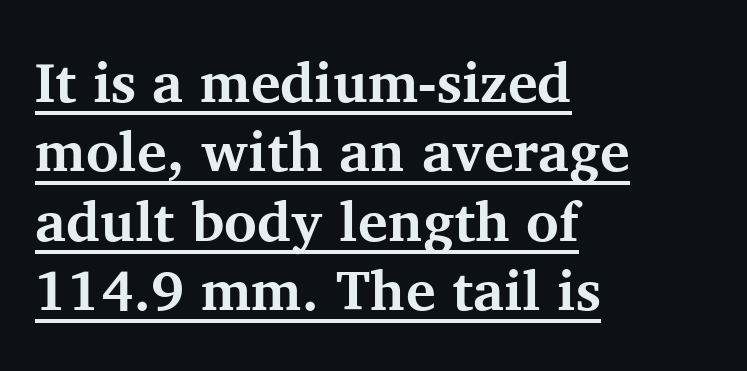
{"serif": "yes", "italic": "no", "bold": "yes", "weight": "bold", "width": "normal", "stroke_contrast": "medium", "x_height": "medium", "monospaced": "no", "underline": "yes", "align": "left", "line_spacing_ratio": 1.24, "letter_spacing": "normal", "letter_spacing_em": 0.0, "glyph_px": 56}
